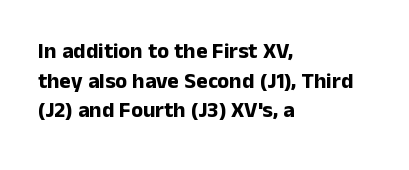
Q: Is the text bold? A: Yes.
Q: Is the text italic (slanted)? A: No, it is upright.
Q: Is the text underlined? A: No.
Q: How is the paragraph aligned? A: Left-aligned.
Q: Is the spacing between letters normal or unusually wide? A: Normal.
Q: Is the spacing between lines tight, normal or loose? A: Normal.
